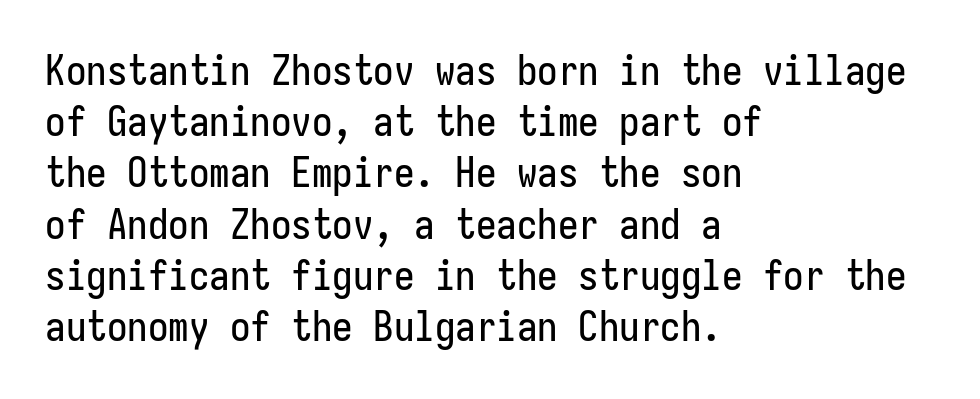
Q: Is the text italic (slanted)? A: No, it is upright.
Q: Is the typeface a serif or a sans-serif typeface? A: Sans-serif.
Q: Is the text underlined? A: No.
Q: How is the paragraph aligned? A: Left-aligned.
Q: Is the spacing between letters normal or unusually wide? A: Normal.
Q: Is the spacing between lines tight, normal or loose? A: Normal.
Q: Width (condensed, normal, or wide)? A: Condensed.
Q: Stroke contrast? A: Low.
Q: x-height? A: Medium.
